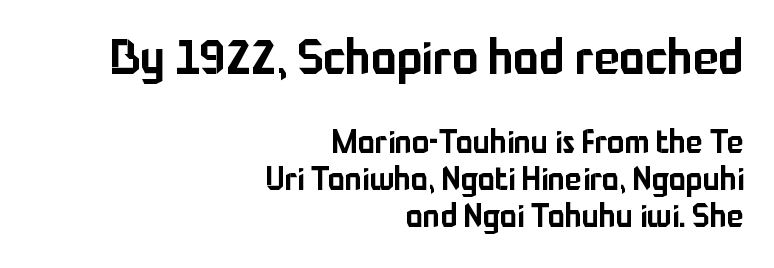
The image shows 48 px sans-serif type, upright; set right-aligned, line spacing 1.16x, normal letter spacing, not underlined; the first (top) block is 1.5x larger; low stroke contrast and a medium x-height.
